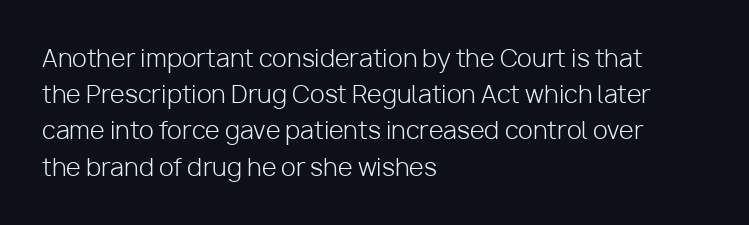
Q: Is the text bold? A: No.
Q: Is the text italic (slanted)? A: No, it is upright.
Q: Is the text underlined? A: No.
Q: How is the paragraph aligned? A: Left-aligned.
Q: Is the spacing between letters normal or unusually wide? A: Normal.
Q: Is the spacing between lines tight, normal or loose? A: Normal.
